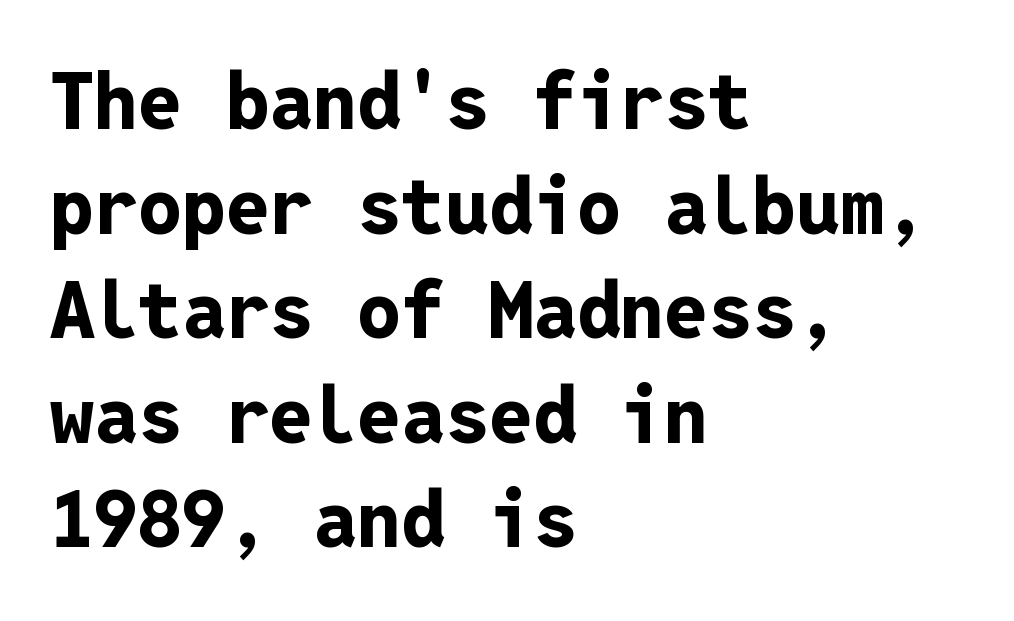
Glyph-to-glyph distance matches everyday printed text. Has an underline been added? It has not. Chunky letters — that's bold for sure. The passage shown is typed in a monospace face where columns stay perfectly aligned.
